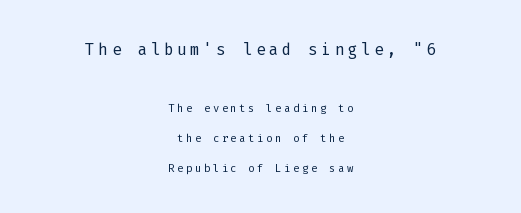
Q: Is the text bold? A: No.
Q: Is the text italic (slanted)? A: No, it is upright.
Q: Is the text underlined? A: No.
Q: How is the paragraph aligned? A: Centered.
Q: Is the spacing between lines tight, normal or loose? A: Loose.
Q: Which block of text is set in a larger size, the first (top) or the second (bottom)? A: The first (top) one.
